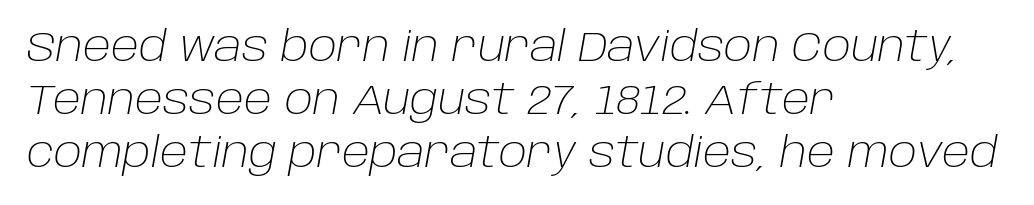
Q: Is the text bold? A: No.
Q: Is the text italic (slanted)? A: Yes, it leans right by about 10 degrees.
Q: Is the text underlined? A: No.
Q: How is the paragraph aligned? A: Left-aligned.
Q: Is the spacing between letters normal or unusually wide? A: Normal.
Q: Is the spacing between lines tight, normal or loose? A: Normal.
Q: Width (condensed, normal, or wide)? A: Normal.
Q: Stroke contrast? A: Low.
Q: x-height? A: Large.
Q: Monospaced? A: No.
